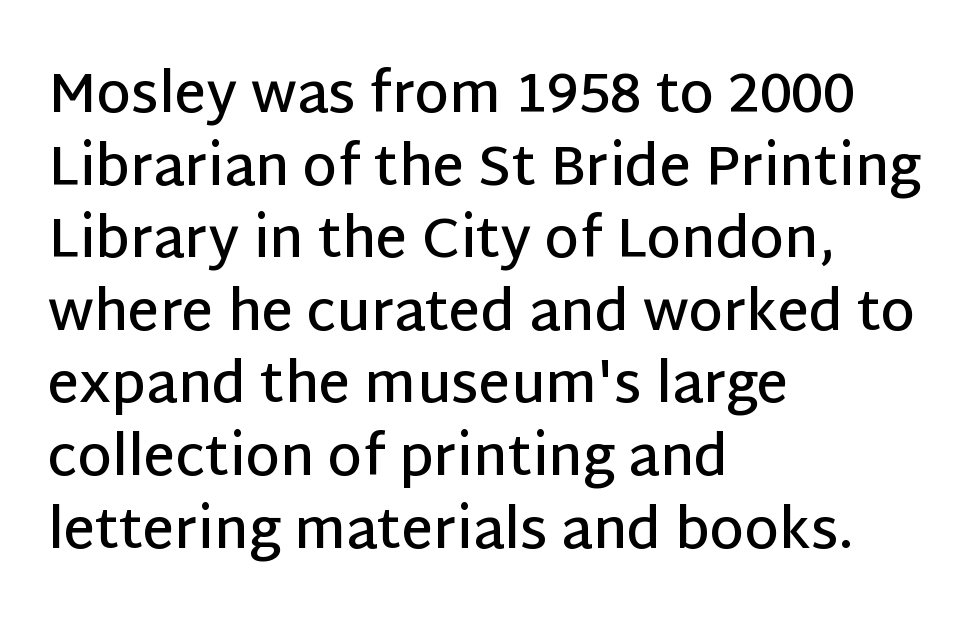
{"serif": "no", "italic": "no", "bold": "semi", "weight": "semibold", "width": "normal", "stroke_contrast": "low", "x_height": "large", "monospaced": "no", "underline": "no", "align": "left", "line_spacing": "normal", "line_spacing_ratio": 1.32, "letter_spacing": "normal", "letter_spacing_em": 0.0, "glyph_px": 55}
